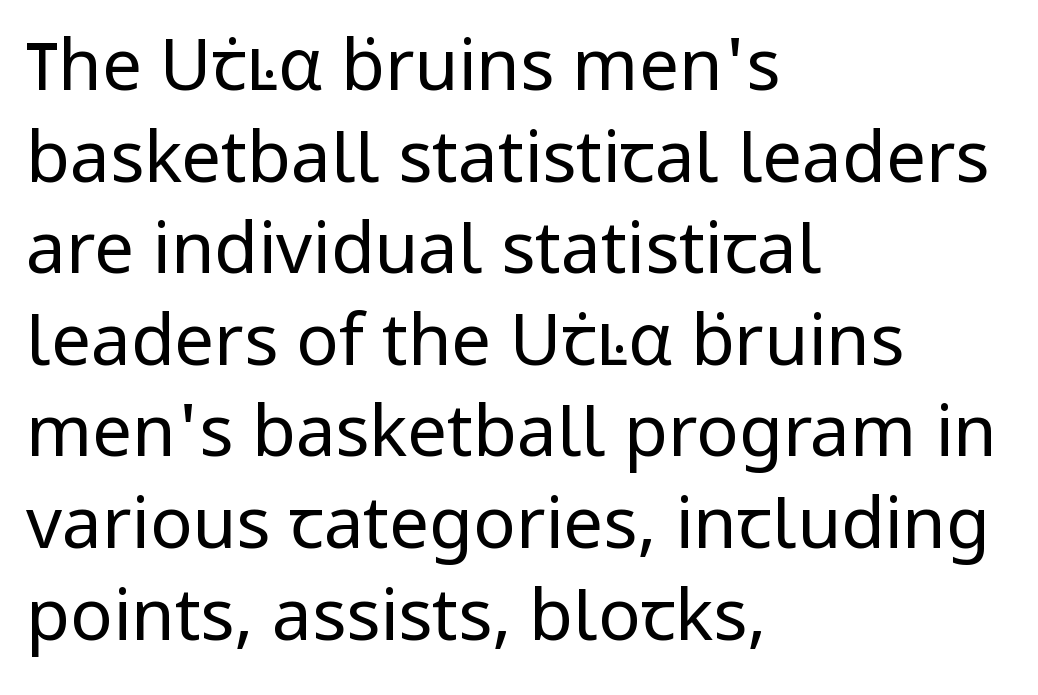
Q: Is the text bold? A: No.
Q: Is the text italic (slanted)? A: No, it is upright.
Q: Is the typeface a serif or a sans-serif typeface? A: Sans-serif.
Q: Is the text underlined? A: No.
Q: How is the paragraph aligned? A: Left-aligned.
Q: Is the spacing between letters normal or unusually wide? A: Normal.
Q: Is the spacing between lines tight, normal or loose? A: Normal.
Q: Width (condensed, normal, or wide)? A: Normal.
Q: Stroke contrast? A: Low.
Q: x-height? A: Medium.
Q: Monospaced? A: No.
